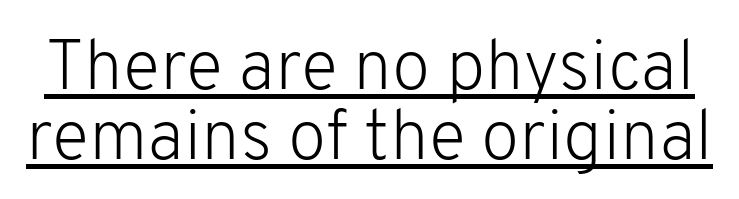
{"serif": "no", "italic": "no", "bold": "no", "weight": "light", "width": "normal", "stroke_contrast": "low", "x_height": "medium", "monospaced": "no", "underline": "yes", "line_spacing": "tight", "line_spacing_ratio": 1.0, "letter_spacing": "normal", "letter_spacing_em": 0.0, "glyph_px": 70}
